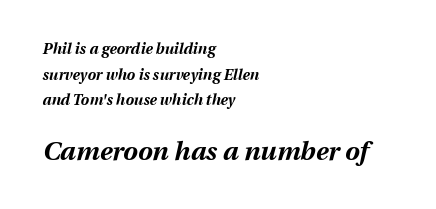
{"italic": "yes", "lean": "right", "slant_degrees": 13, "bold": "yes", "underline": "no", "align": "left", "line_spacing_ratio": 1.71, "letter_spacing": "normal", "letter_spacing_em": 0.0, "larger_block": "second", "size_ratio": 1.73, "glyph_px": 26}
